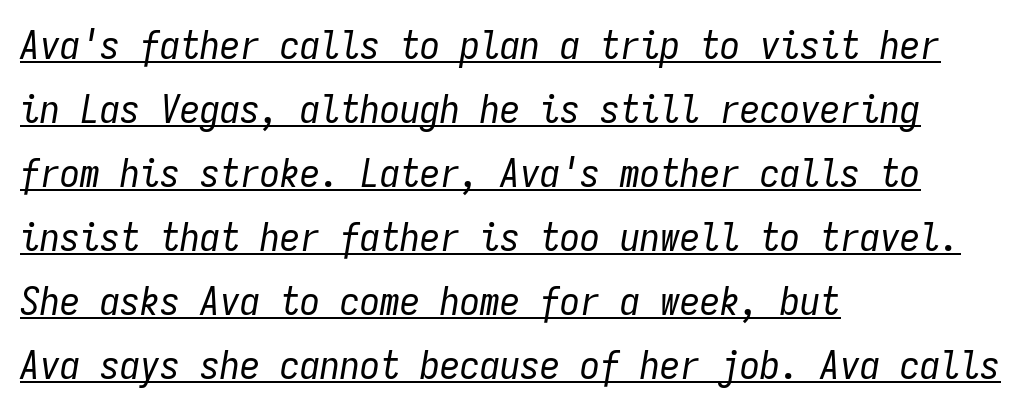
Notice how the passage keeps a crisp vertical edge on the left only. Quick note: italic. Tracking value appears to be zero — textbook default spacing. The passage shown stacks its lines at a standard gap. This rendering features underlined lettering. Each letter, wide or thin by design, is forced into the same width here.
